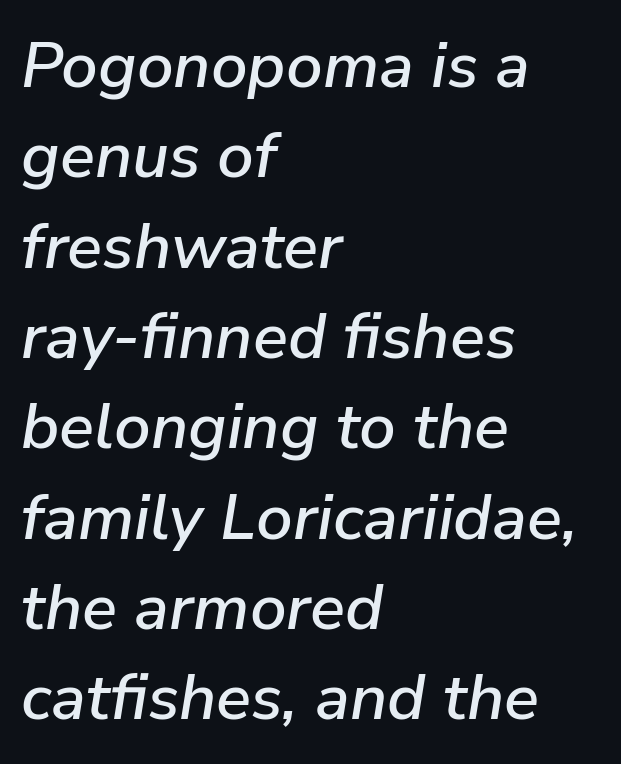
Q: Is the text italic (slanted)? A: Yes, it leans right by about 9 degrees.
Q: Is the text underlined? A: No.
Q: How is the paragraph aligned? A: Left-aligned.
Q: Is the spacing between letters normal or unusually wide? A: Normal.
Q: Is the spacing between lines tight, normal or loose? A: Normal.
Q: Width (condensed, normal, or wide)? A: Normal.
Q: Stroke contrast? A: Low.
Q: x-height? A: Medium.
Q: Monospaced? A: No.
